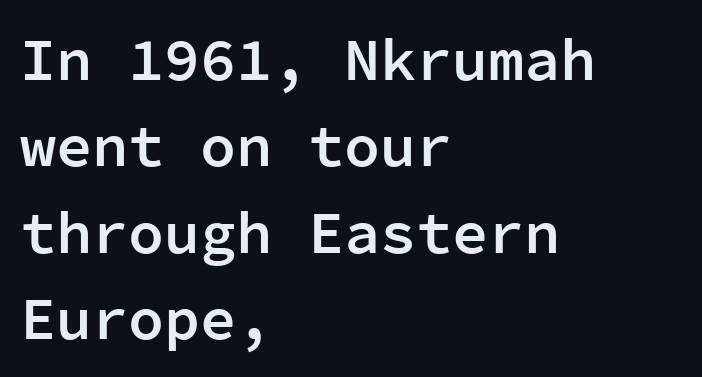
Look at the tracking — it's just the regular setting, nothing added. Is there any slant? The stems are plumb. Horizontally, the lines are justified to the leading edge only. Each letter, wide or thin by design, is forced into the same width here. What's the leading like? Ordinary, nothing unusual. Note: no serifs on the glyphs.
